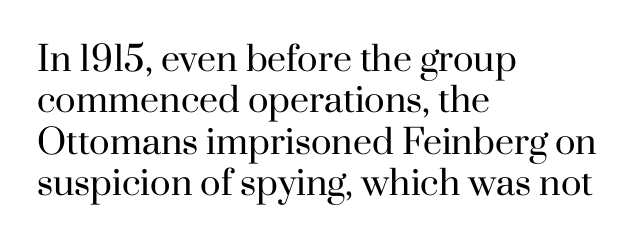
Stroke thickness stays within the range of a standard reading face or lighter. Ascenders rise straight up at ninety degrees. The line texture is even and compact thanks to regular tracking. Proportional: the letters do not fall into vertical columns. The strip under each line holds only bare page.
